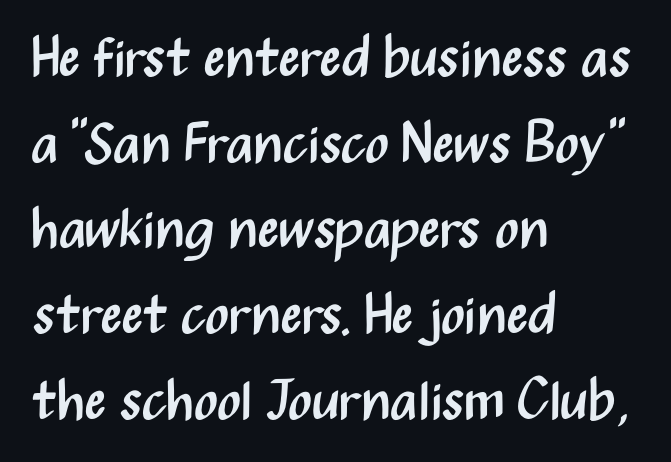
Q: Is the text bold? A: No.
Q: Is the text italic (slanted)? A: No, it is upright.
Q: Is the typeface a serif or a sans-serif typeface? A: Sans-serif.
Q: Is the text underlined? A: No.
Q: How is the paragraph aligned? A: Left-aligned.
Q: Is the spacing between letters normal or unusually wide? A: Normal.
Q: Is the spacing between lines tight, normal or loose? A: Normal.
Q: Width (condensed, normal, or wide)? A: Condensed.
Q: Stroke contrast? A: Medium.
Q: x-height? A: Medium.
Q: Monospaced? A: No.
